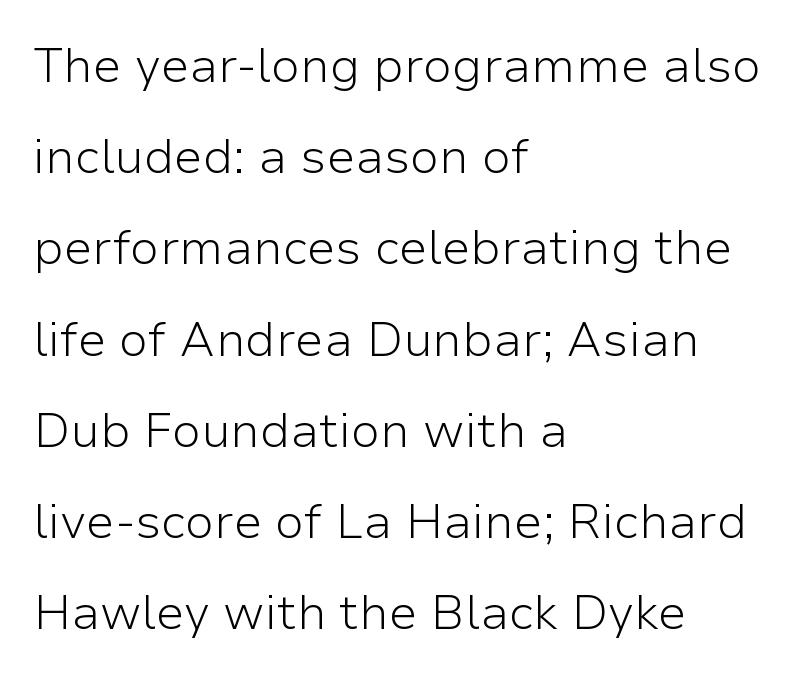
Q: Is the text bold? A: No.
Q: Is the text italic (slanted)? A: No, it is upright.
Q: Is the typeface a serif or a sans-serif typeface? A: Sans-serif.
Q: Is the text underlined? A: No.
Q: How is the paragraph aligned? A: Left-aligned.
Q: Is the spacing between letters normal or unusually wide? A: Normal.
Q: Is the spacing between lines tight, normal or loose? A: Loose.
Q: Width (condensed, normal, or wide)? A: Normal.
Q: Stroke contrast? A: Low.
Q: x-height? A: Medium.
Q: Monospaced? A: No.
